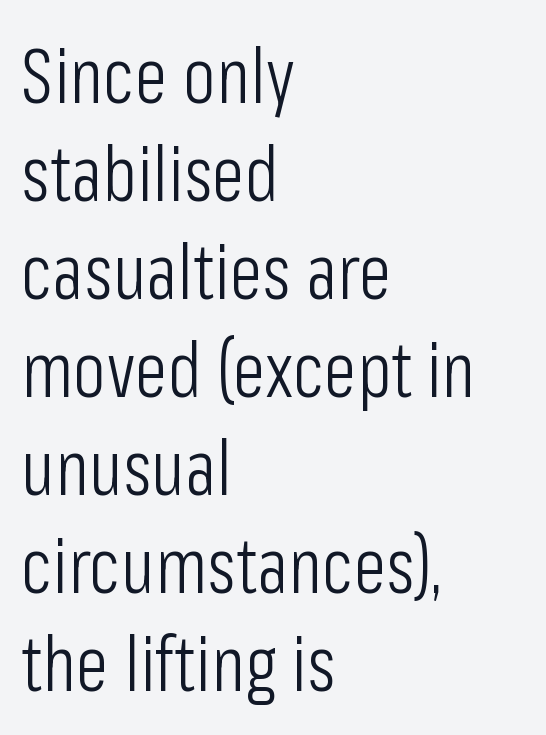
Q: Is the text bold? A: No.
Q: Is the text italic (slanted)? A: No, it is upright.
Q: Is the typeface a serif or a sans-serif typeface? A: Sans-serif.
Q: Is the text underlined? A: No.
Q: How is the paragraph aligned? A: Left-aligned.
Q: Is the spacing between letters normal or unusually wide? A: Normal.
Q: Is the spacing between lines tight, normal or loose? A: Normal.
Q: Width (condensed, normal, or wide)? A: Condensed.
Q: Stroke contrast? A: Low.
Q: x-height? A: Medium.
Q: Monospaced? A: No.
